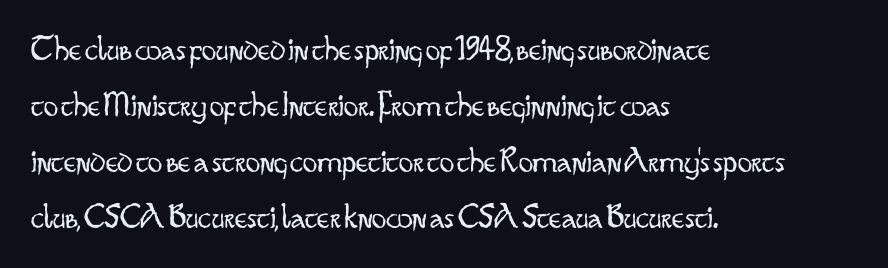
Each word holds together tightly as a unit, with standard inter-letter gaps. Observe the absence of serifs on each vertical stroke in this sample. Any mark beneath the type? The region is blank. Think of a printed novel: that variable character pitch is what you see here. Quick note: not italic, upright. Typeset ragged right — the left edge is the straight one.
